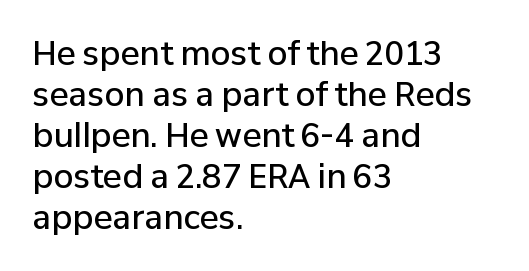
The image shows 32 px semibold sans-serif type, upright; set left-aligned, normal line spacing (1.28x), normal letter spacing, not underlined; low stroke contrast and a medium x-height.
